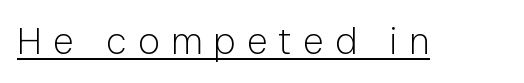
Ordinary non-slanted type is in use. Here the glyphs are tracked loosely, breaking word shapes into spaced letters. The type family on display is of the sans-serif kind. Looks like regular typesetting: each glyph gets only the width it needs.
